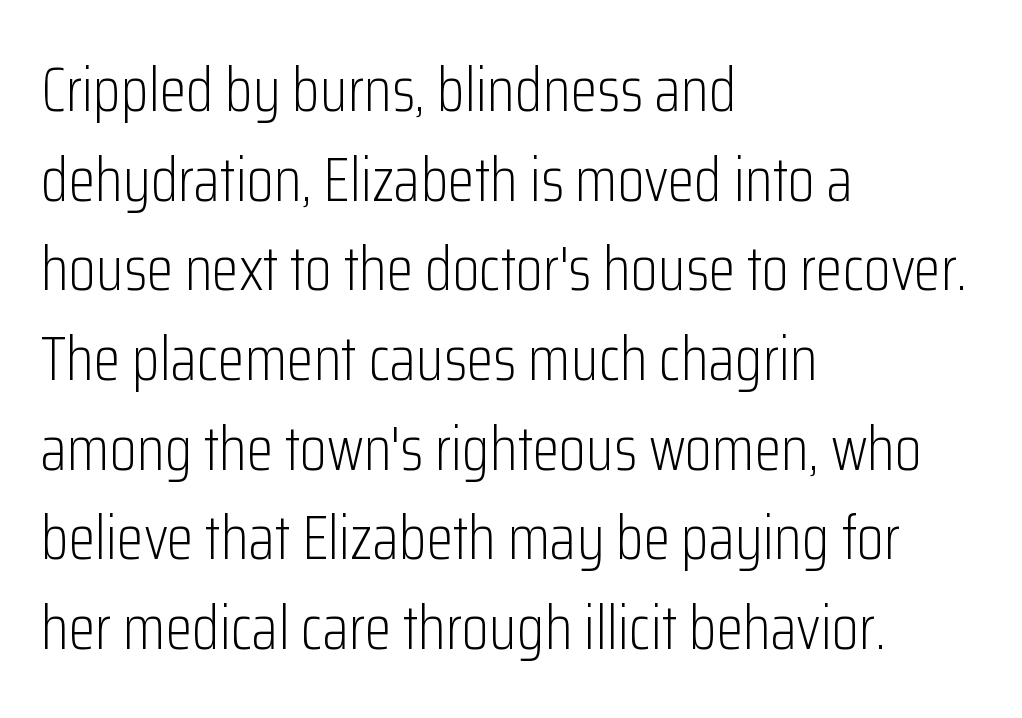
Q: Is the text bold? A: No.
Q: Is the text italic (slanted)? A: No, it is upright.
Q: Is the typeface a serif or a sans-serif typeface? A: Sans-serif.
Q: Is the text underlined? A: No.
Q: How is the paragraph aligned? A: Left-aligned.
Q: Is the spacing between letters normal or unusually wide? A: Normal.
Q: Is the spacing between lines tight, normal or loose? A: Normal.
Q: Width (condensed, normal, or wide)? A: Condensed.
Q: Stroke contrast? A: Low.
Q: x-height? A: Medium.
Q: Monospaced? A: No.
